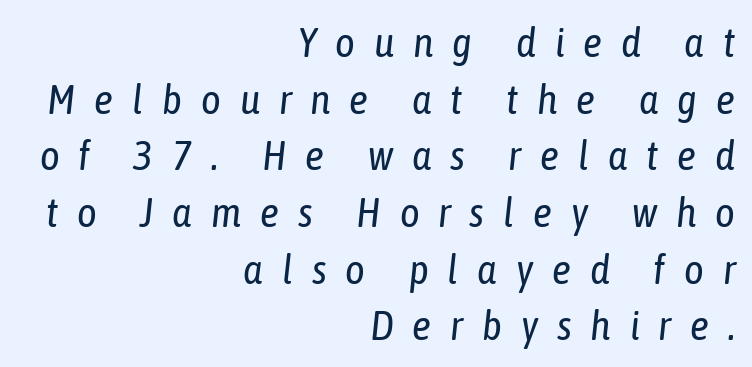
The specimen omits any rule beneath the text block's lines. Successive baselines arrive at the customary interval. Spacing between characters has been opened up far beyond the box default. Would a proofreader flag this as italicized? Yes. Each letter keeps its own natural width here, so spacing adapts to shape. Notice how the passage keeps a crisp vertical edge on the right only.
